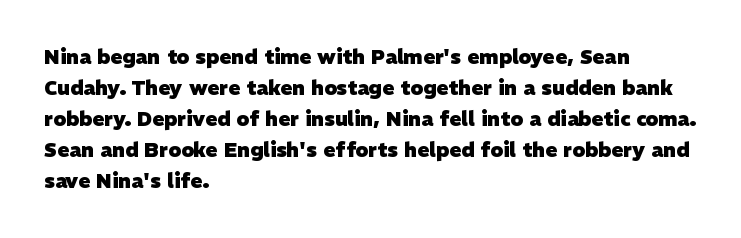
Reading down the block, your eye returns to a fixed left position each line. Each glyph is drawn with heavy, bold strokes. These lines keep a tight, regular rhythm from letter to letter. The gap between lines stays unmarked.
